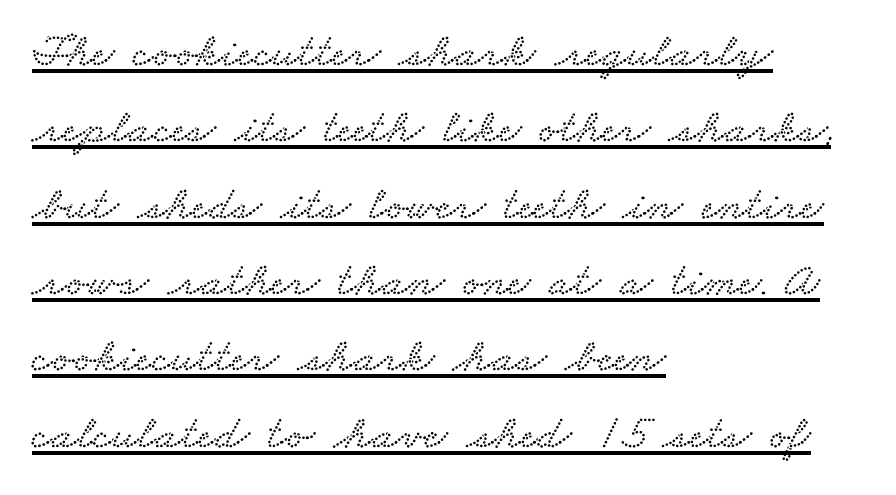
The image shows 48 px wide serif type; set left-aligned, normal line spacing (1.59x), normal letter spacing, underlined; low stroke contrast and a small x-height.
